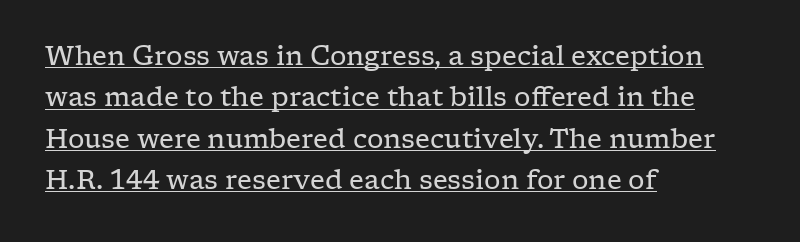
{"italic": "no", "bold": "no", "underline": "yes", "align": "left", "line_spacing": "normal", "line_spacing_ratio": 1.59, "letter_spacing": "normal", "letter_spacing_em": 0.0, "glyph_px": 26}
